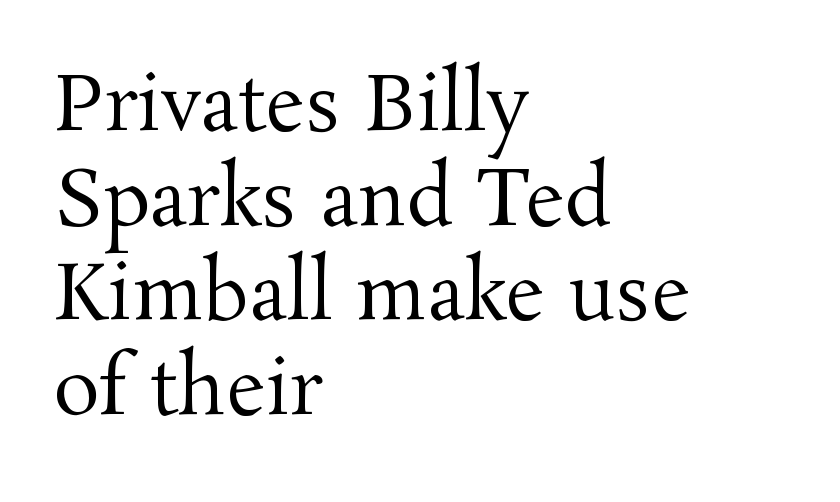
{"serif": "yes", "italic": "no", "bold": "no", "weight": "regular", "width": "normal", "stroke_contrast": "medium", "x_height": "medium", "monospaced": "no", "underline": "no", "align": "left", "line_spacing_ratio": 1.23, "letter_spacing": "normal", "letter_spacing_em": 0.0, "glyph_px": 77}
